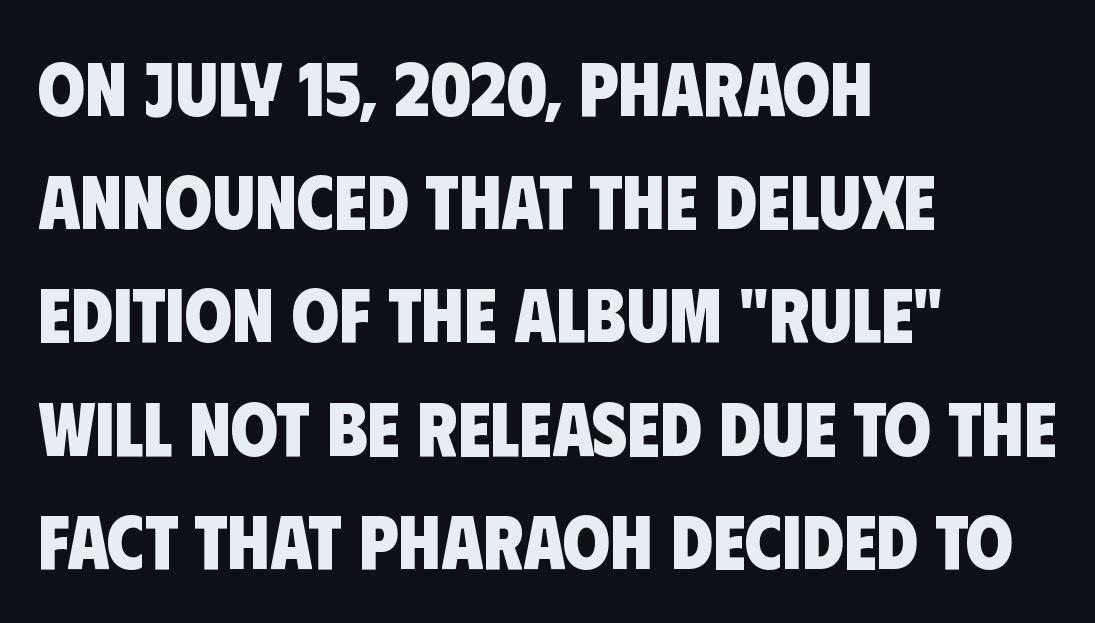
The image shows 76 px heavy, condensed sans-serif type; set left-aligned, normal line spacing (1.49x), normal letter spacing, not underlined; low stroke contrast and a large x-height.
